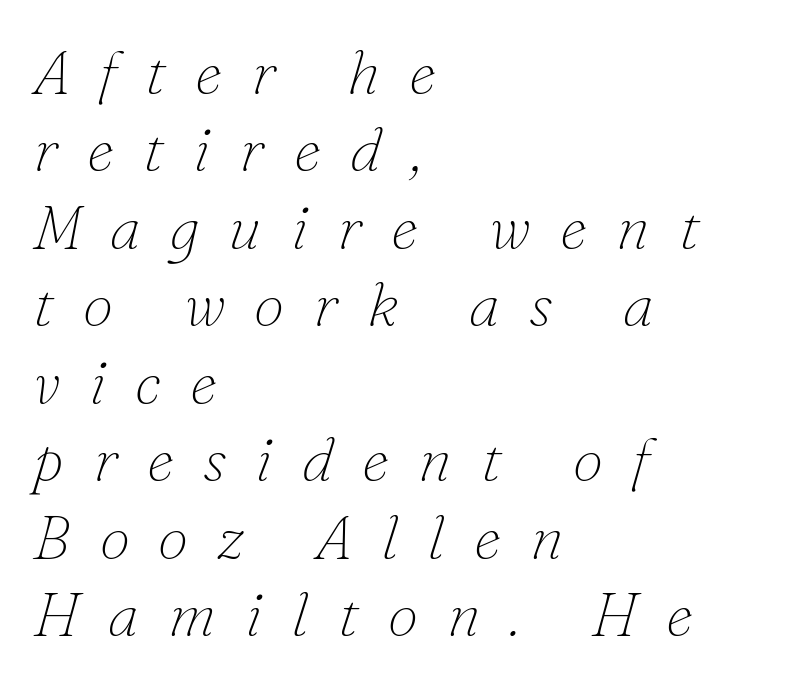
Q: Is the text bold? A: No.
Q: Is the text italic (slanted)? A: Yes, it leans right by about 16 degrees.
Q: Is the typeface a serif or a sans-serif typeface? A: Serif.
Q: Is the text underlined? A: No.
Q: How is the paragraph aligned? A: Left-aligned.
Q: Is the spacing between letters normal or unusually wide? A: Unusually wide.
Q: Is the spacing between lines tight, normal or loose? A: Normal.
Q: Width (condensed, normal, or wide)? A: Normal.
Q: Stroke contrast? A: Low.
Q: x-height? A: Small.
Q: Monospaced? A: No.
